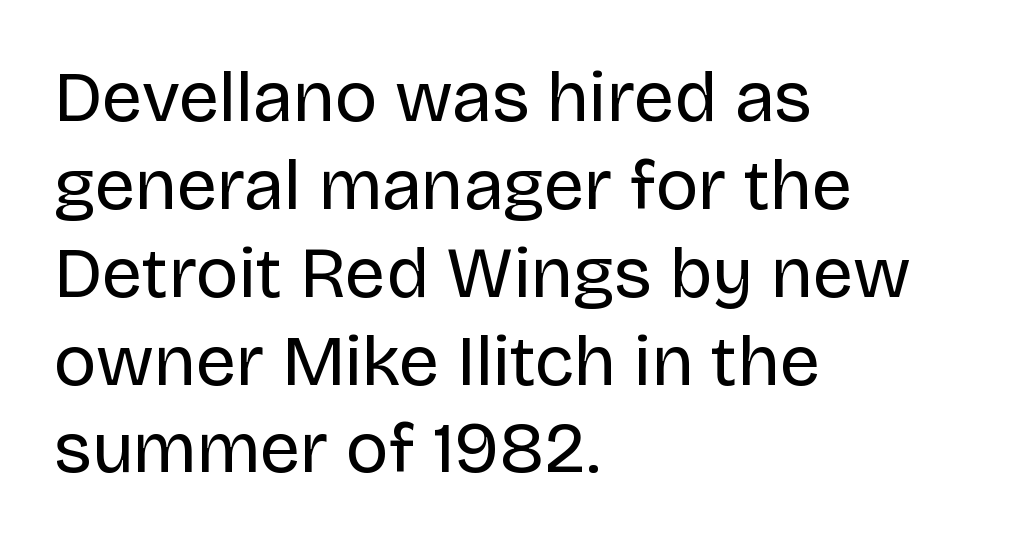
{"serif": "no", "italic": "no", "bold": "no", "weight": "regular", "width": "normal", "stroke_contrast": "low", "x_height": "large", "monospaced": "no", "underline": "no", "align": "left", "line_spacing_ratio": 1.22, "letter_spacing": "normal", "letter_spacing_em": 0.0, "glyph_px": 72}
